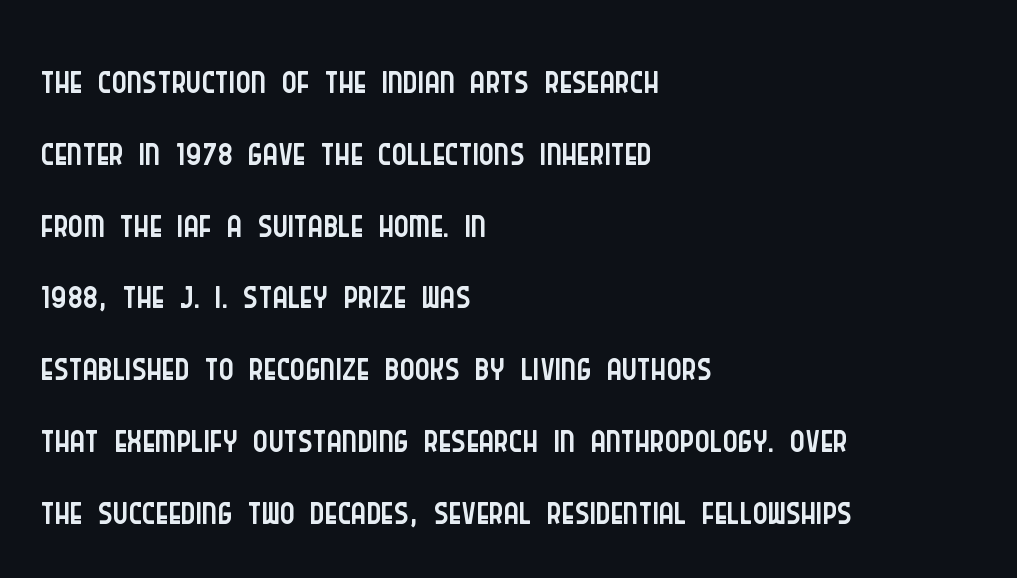
{"serif": "no", "italic": "no", "bold": "no", "weight": "light", "width": "condensed", "stroke_contrast": "low", "x_height": "large", "monospaced": "no", "underline": "no", "align": "left", "line_spacing": "normal", "line_spacing_ratio": 1.26, "letter_spacing": "normal", "letter_spacing_em": 0.0, "glyph_px": 57}
